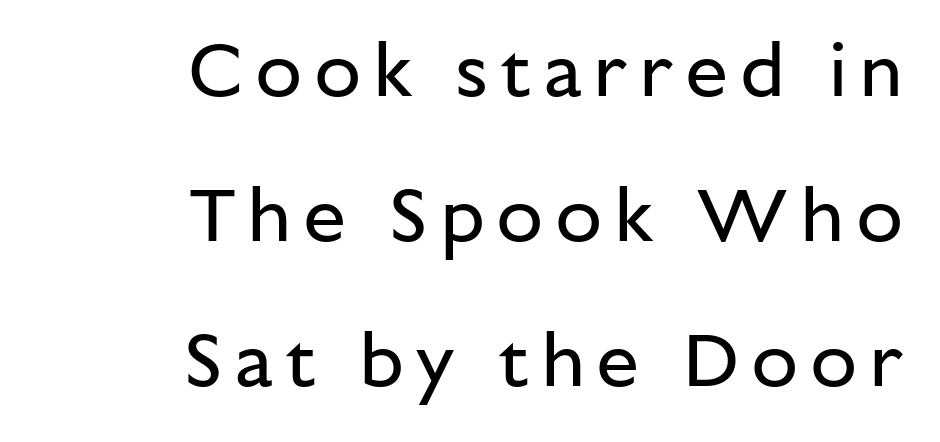
{"serif": "no", "italic": "no", "bold": "no", "weight": "regular", "width": "normal", "stroke_contrast": "low", "x_height": "medium", "monospaced": "no", "underline": "no", "align": "right", "line_spacing_ratio": 1.88, "glyph_px": 77}
